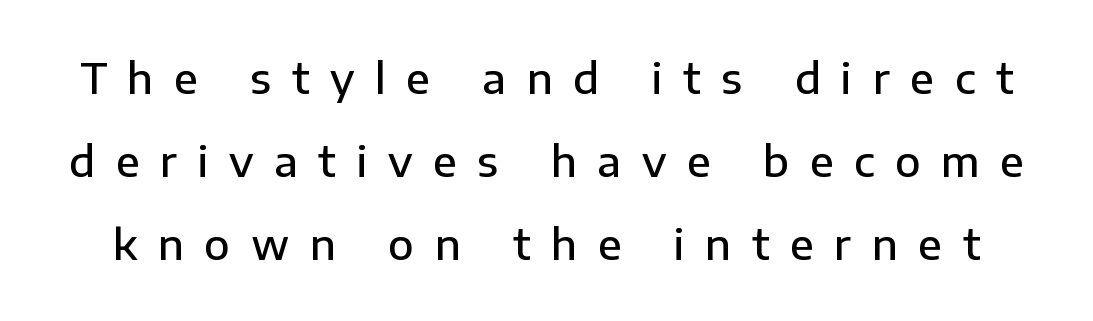
This block would shrink considerably if given ordinary leading; it's expanded now. The type sits square on the baseline with zero lean. Varying glyph widths throughout — classic text-font behaviour. Stems and bowls a touch heavier than normal — semibold.
